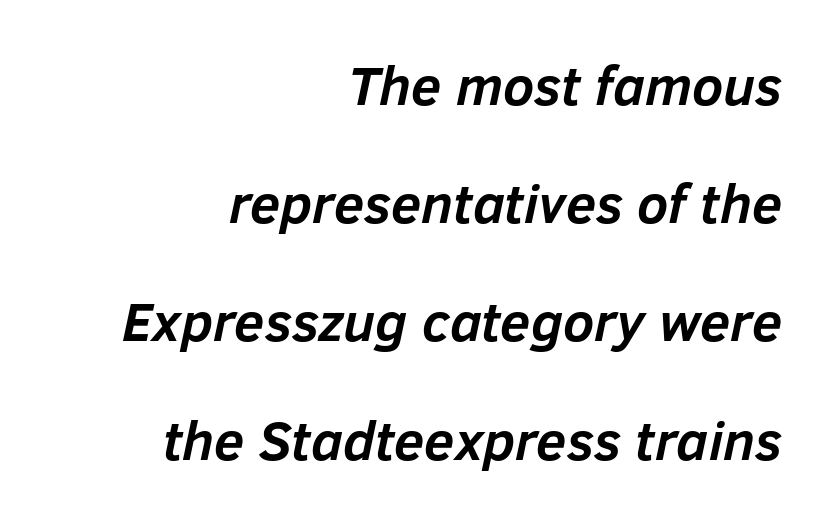
Q: Is the text bold? A: Yes.
Q: Is the text italic (slanted)? A: Yes, it leans right by about 12 degrees.
Q: Is the text underlined? A: No.
Q: How is the paragraph aligned? A: Right-aligned.
Q: Is the spacing between letters normal or unusually wide? A: Normal.
Q: Is the spacing between lines tight, normal or loose? A: Loose.
Q: Width (condensed, normal, or wide)? A: Normal.
Q: Stroke contrast? A: Low.
Q: x-height? A: Medium.
Q: Monospaced? A: No.
